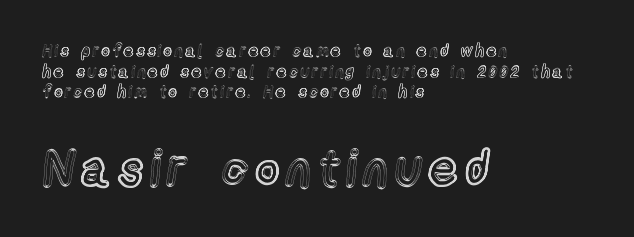
Q: Is the text italic (slanted)? A: Yes.
Q: Is the text underlined? A: No.
Q: How is the paragraph aligned? A: Left-aligned.
Q: Which block of text is set in a larger size, the first (top) or the second (bottom)? A: The second (bottom) one.
Q: Width (condensed, normal, or wide)? A: Condensed.
Q: x-height? A: Medium.
Q: Monospaced? A: No.
